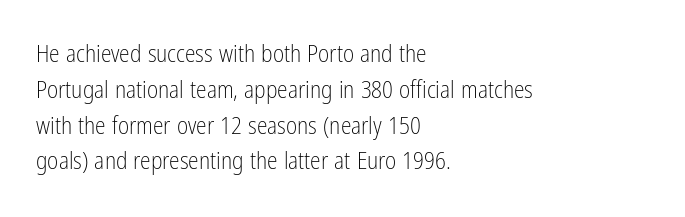
The image shows 24 px text type, upright; set left-aligned, normal line spacing (1.49x), normal letter spacing, not underlined.
